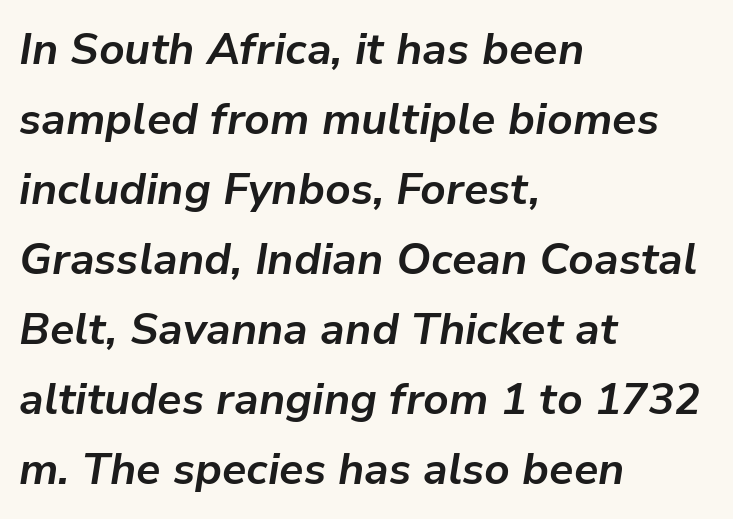
The rendering applies a slant to the glyphs. Quick note: interline space is typical. In terms of letterspacing, this is plain default setting. The rendering anchors every line to the left-hand side. Do the characters align in a grid? No, the font is proportional.
